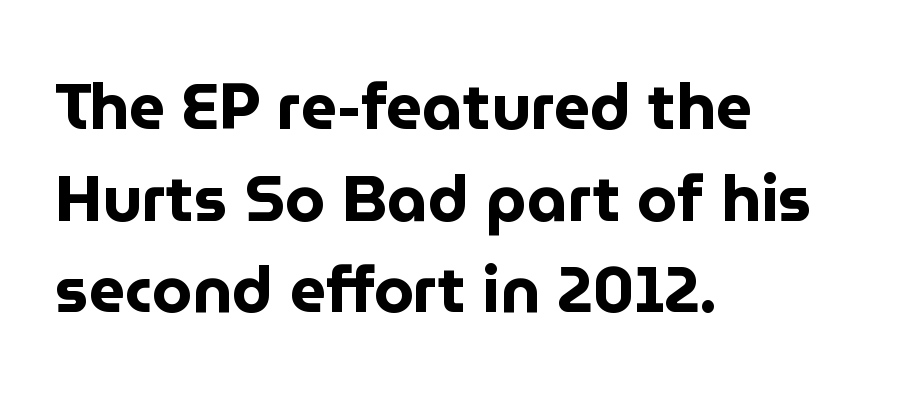
The image shows 64 px bold sans-serif type, upright; set left-aligned, normal line spacing (1.43x), normal letter spacing, not underlined; low stroke contrast and a medium x-height.
